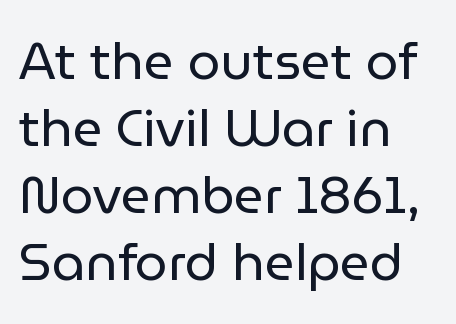
{"serif": "no", "italic": "no", "bold": "no", "weight": "regular", "width": "normal", "stroke_contrast": "low", "x_height": "medium", "monospaced": "no", "underline": "no", "align": "left", "line_spacing": "normal", "line_spacing_ratio": 1.29, "letter_spacing": "normal", "letter_spacing_em": 0.0, "glyph_px": 52}
